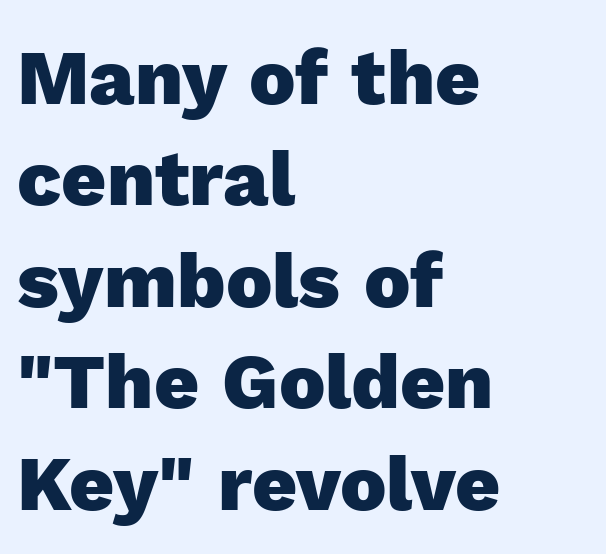
Q: Is the text bold? A: Yes.
Q: Is the text italic (slanted)? A: No, it is upright.
Q: Is the typeface a serif or a sans-serif typeface? A: Sans-serif.
Q: Is the text underlined? A: No.
Q: How is the paragraph aligned? A: Left-aligned.
Q: Is the spacing between letters normal or unusually wide? A: Normal.
Q: Is the spacing between lines tight, normal or loose? A: Normal.
Q: Width (condensed, normal, or wide)? A: Normal.
Q: x-height? A: Medium.
Q: Monospaced? A: No.
